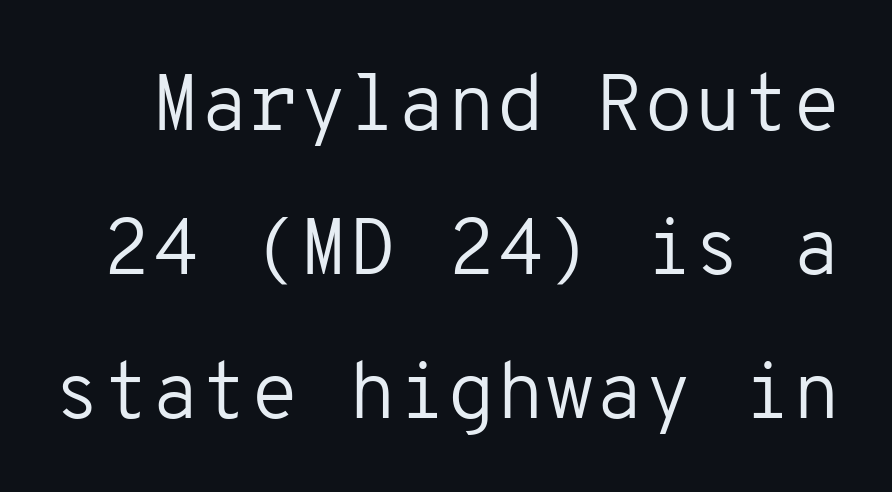
The image shows 80 px regular-weight sans-serif type, upright, monospaced; set line spacing 1.8x, normal letter spacing, not underlined; low stroke contrast and a medium x-height.
